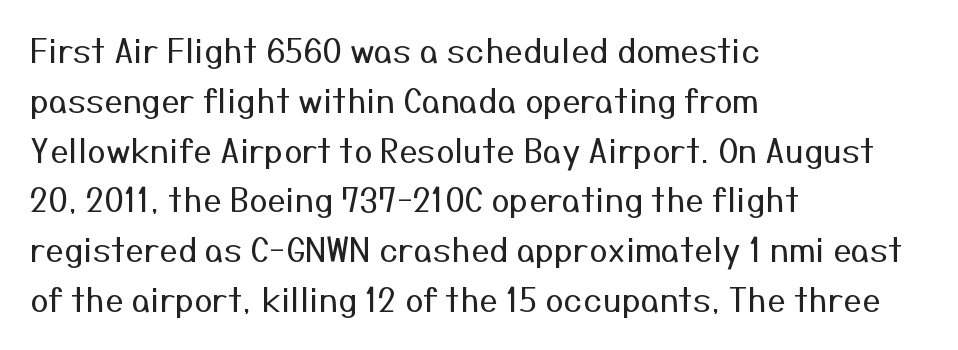
{"serif": "no", "italic": "no", "bold": "no", "weight": "regular", "width": "normal", "stroke_contrast": "medium", "x_height": "medium", "monospaced": "no", "underline": "no", "align": "left", "line_spacing": "normal", "line_spacing_ratio": 1.51, "letter_spacing": "normal", "letter_spacing_em": 0.0, "glyph_px": 33}
